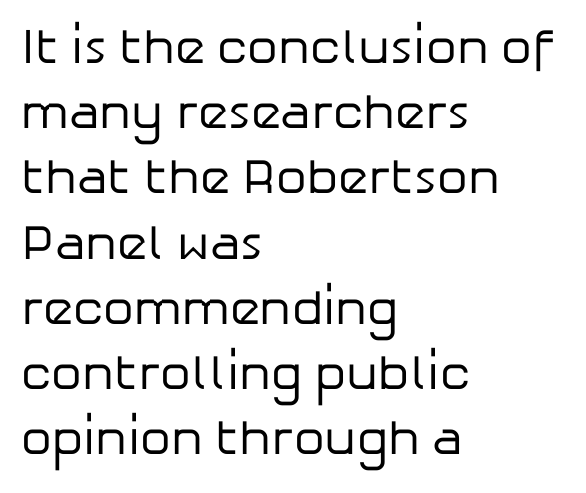
{"serif": "no", "italic": "no", "bold": "no", "weight": "regular", "width": "normal", "stroke_contrast": "low", "x_height": "medium", "monospaced": "no", "underline": "no", "align": "left", "line_spacing": "normal", "line_spacing_ratio": 1.33, "letter_spacing": "normal", "letter_spacing_em": 0.0, "glyph_px": 49}
